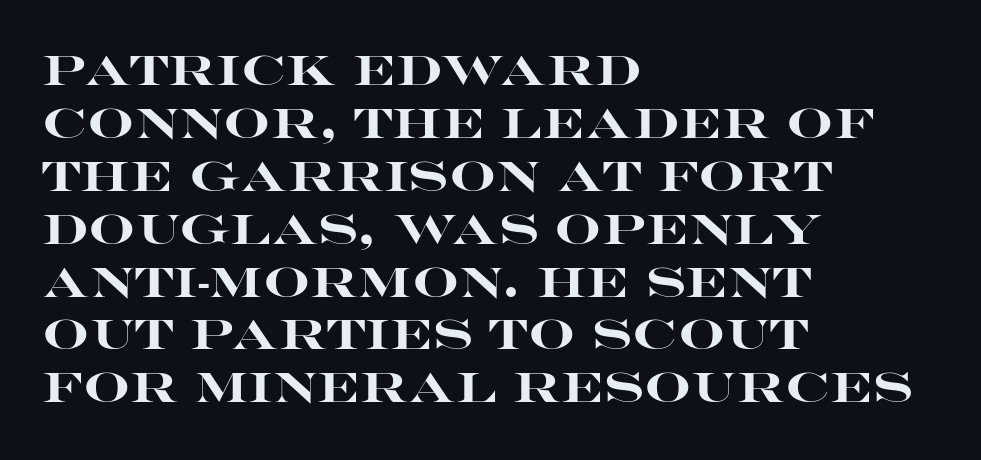
The image shows 41 px heavy, wide type, upright; set left-aligned, normal line spacing (1.29x), normal letter spacing, not underlined; high stroke contrast and a large x-height.
